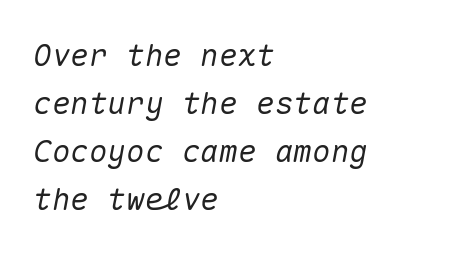
Anything drawn beneath the words? Only blank space. Does the lettering tilt? It does — this is italic. Tracking here is standard; glyphs follow each other at the usual distance. Vertically, the passage feels balanced, rows spaced as you'd expect. Layout note: lines flush left. The face used here is monospaced, like something from a code editor.
